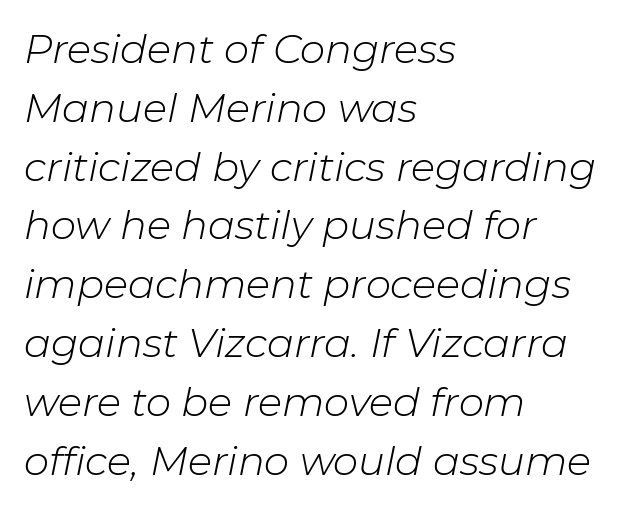
The image shows 40 px light type, italic (leaning right); set left-aligned, normal line spacing (1.47x), normal letter spacing, not underlined; low stroke contrast and a medium x-height.
